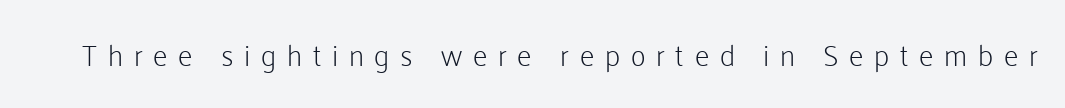
Q: Is the text bold? A: No.
Q: Is the text italic (slanted)? A: No, it is upright.
Q: Is the typeface a serif or a sans-serif typeface? A: Sans-serif.
Q: Is the text underlined? A: No.
Q: Is the spacing between letters normal or unusually wide? A: Unusually wide.
Q: Width (condensed, normal, or wide)? A: Normal.
Q: Stroke contrast? A: Low.
Q: x-height? A: Medium.
Q: Monospaced? A: No.
